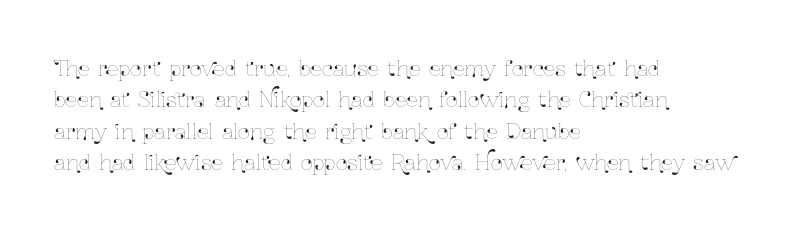
The compositor pushed each line to the left boundary. The designer left line spacing at the default. The rendering keeps characters at their native spacing. No italicization has been applied; the sample stays upright. Clear beneath every line of the passage.
